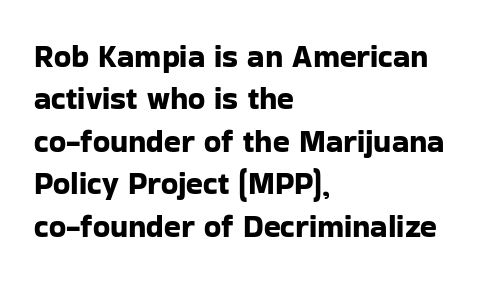
{"serif": "no", "italic": "no", "width": "normal", "stroke_contrast": "low", "x_height": "medium", "monospaced": "no", "underline": "no", "align": "left", "line_spacing": "normal", "line_spacing_ratio": 1.37, "letter_spacing": "normal", "letter_spacing_em": 0.0, "glyph_px": 31}
